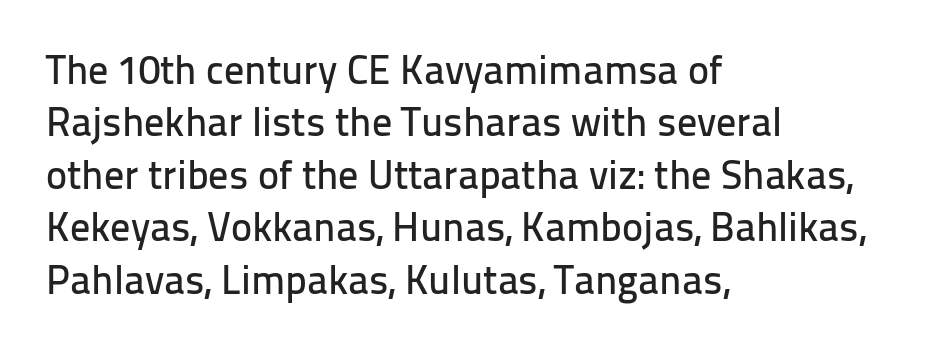
{"serif": "no", "italic": "no", "width": "normal", "stroke_contrast": "low", "x_height": "medium", "monospaced": "no", "underline": "no", "align": "left", "line_spacing": "normal", "line_spacing_ratio": 1.31, "letter_spacing": "normal", "letter_spacing_em": 0.0, "glyph_px": 40}
